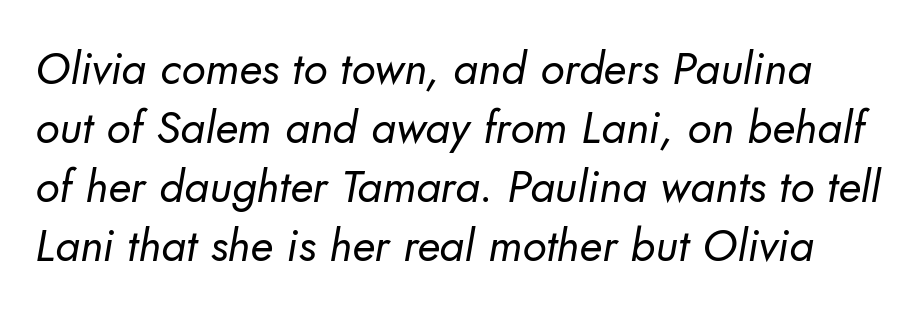
Q: Is the text bold? A: No.
Q: Is the typeface a serif or a sans-serif typeface? A: Sans-serif.
Q: Is the text underlined? A: No.
Q: Is the spacing between letters normal or unusually wide? A: Normal.
Q: Is the spacing between lines tight, normal or loose? A: Normal.
Q: Width (condensed, normal, or wide)? A: Normal.
Q: Stroke contrast? A: Low.
Q: x-height? A: Small.
Q: Monospaced? A: No.
